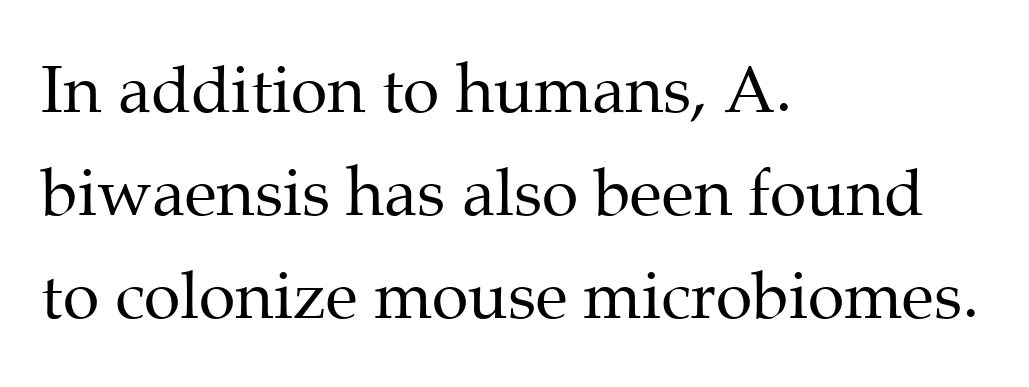
The image shows 66 px regular-weight serif type, upright; set left-aligned, normal line spacing (1.56x), normal letter spacing, not underlined; medium stroke contrast and a medium x-height.
